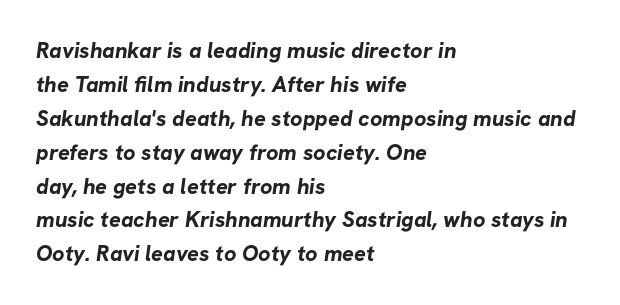
The baseline area is clear. This block has exactly the height ordinary leading produces. The rendering keeps characters at their native spacing. These lines stack with their left ends in a neat column. Students, this is bold: see how much ink each stroke carries.
